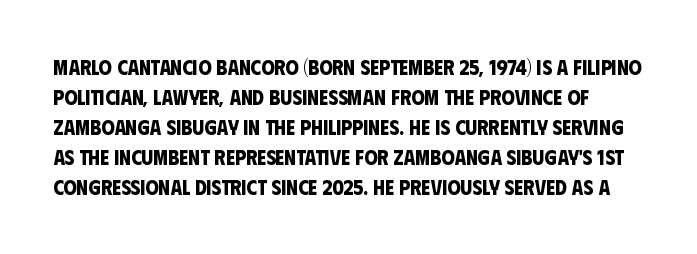
Q: Is the text bold? A: Yes.
Q: Is the text underlined? A: No.
Q: Is the spacing between letters normal or unusually wide? A: Normal.
Q: Is the spacing between lines tight, normal or loose? A: Normal.
